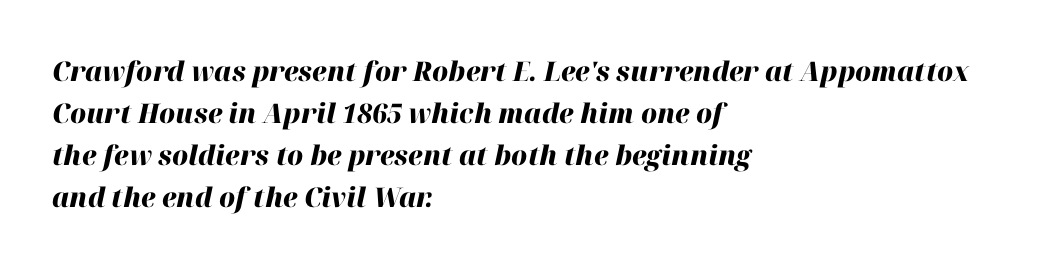
{"italic": "yes", "lean": "right", "slant_degrees": 12, "bold": "yes", "underline": "no", "align": "left", "line_spacing": "normal", "line_spacing_ratio": 1.56, "letter_spacing": "normal", "letter_spacing_em": 0.0, "glyph_px": 27}
